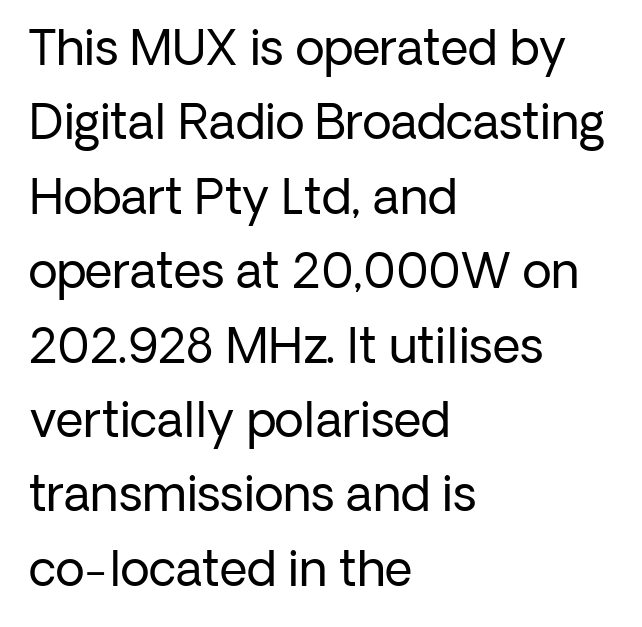
Q: Is the text bold? A: No.
Q: Is the text italic (slanted)? A: No, it is upright.
Q: Is the typeface a serif or a sans-serif typeface? A: Sans-serif.
Q: Is the text underlined? A: No.
Q: How is the paragraph aligned? A: Left-aligned.
Q: Is the spacing between letters normal or unusually wide? A: Normal.
Q: Is the spacing between lines tight, normal or loose? A: Normal.
Q: Width (condensed, normal, or wide)? A: Normal.
Q: Stroke contrast? A: Low.
Q: x-height? A: Medium.
Q: Monospaced? A: No.
